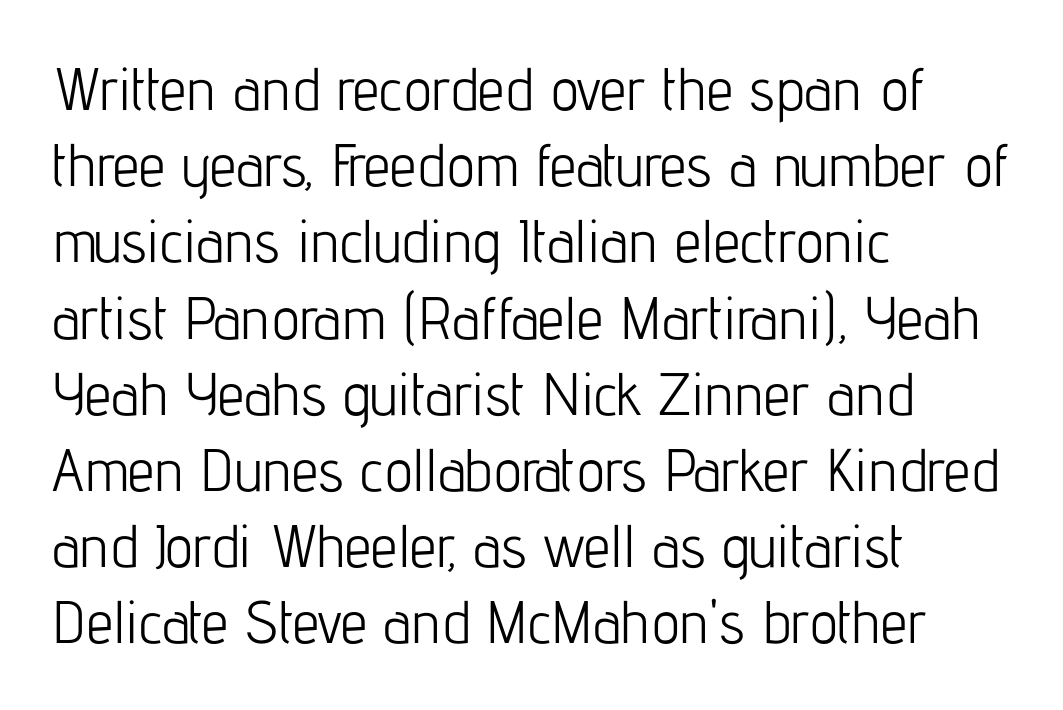
Q: Is the text bold? A: No.
Q: Is the text italic (slanted)? A: No, it is upright.
Q: Is the typeface a serif or a sans-serif typeface? A: Sans-serif.
Q: Is the text underlined? A: No.
Q: How is the paragraph aligned? A: Left-aligned.
Q: Is the spacing between letters normal or unusually wide? A: Normal.
Q: Is the spacing between lines tight, normal or loose? A: Normal.
Q: Width (condensed, normal, or wide)? A: Condensed.
Q: Stroke contrast? A: Low.
Q: x-height? A: Medium.
Q: Monospaced? A: No.
